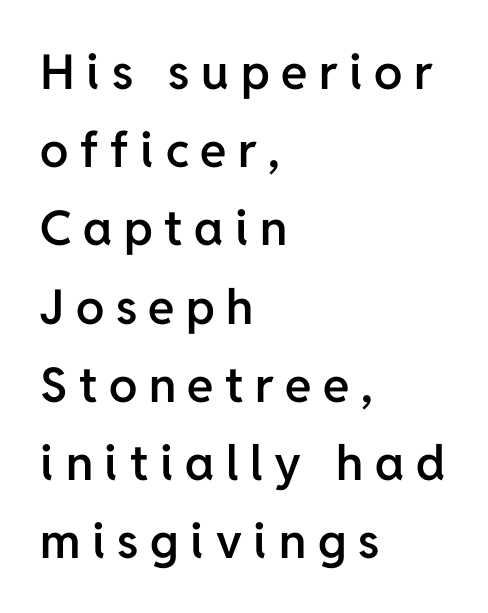
The image shows 48 px semibold sans-serif type, upright; set left-aligned, normal line spacing (1.63x), unusually wide letter spacing (+0.24 em), not underlined; low stroke contrast and a medium x-height.
